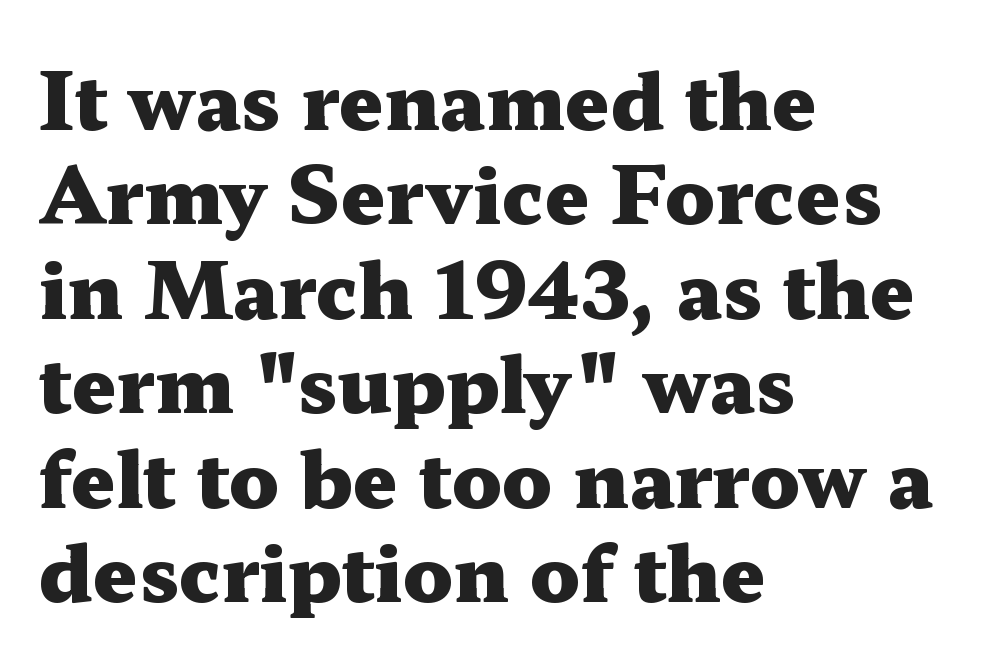
{"serif": "yes", "italic": "no", "bold": "yes", "weight": "heavy", "width": "wide", "stroke_contrast": "medium", "x_height": "medium", "monospaced": "no", "underline": "no", "align": "left", "line_spacing_ratio": 1.21, "letter_spacing": "normal", "letter_spacing_em": 0.0, "glyph_px": 78}
